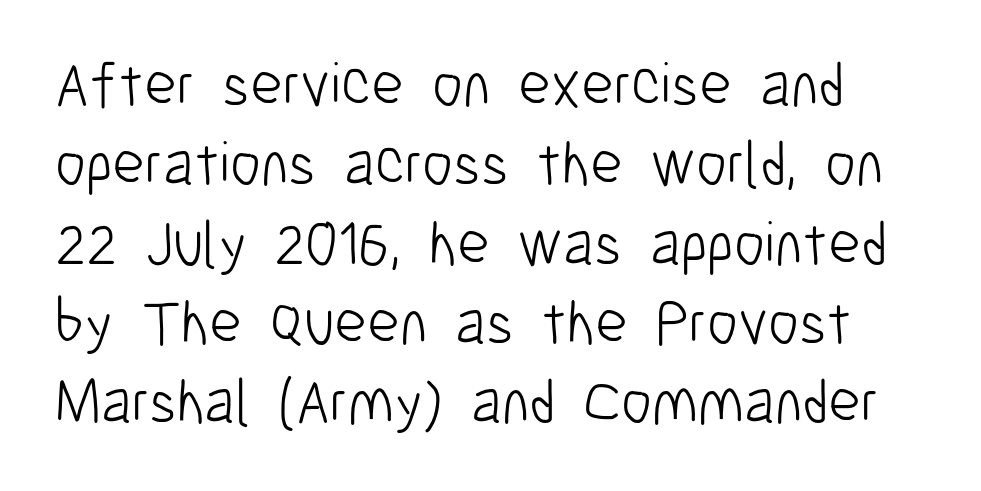
{"serif": "no", "italic": "no", "bold": "no", "weight": "light", "width": "condensed", "stroke_contrast": "low", "x_height": "medium", "monospaced": "no", "underline": "no", "line_spacing": "normal", "line_spacing_ratio": 1.28, "letter_spacing": "normal", "letter_spacing_em": 0.0, "glyph_px": 62}
